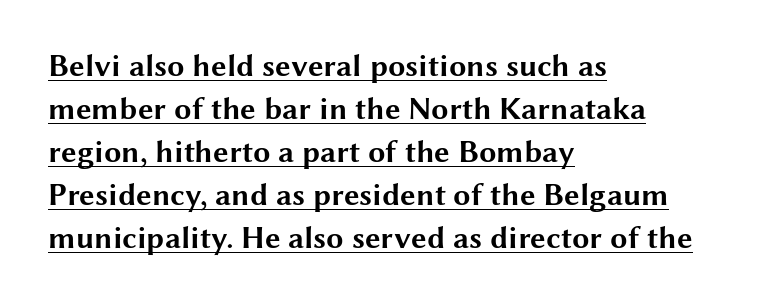
Q: Is the text bold? A: Yes.
Q: Is the text italic (slanted)? A: No, it is upright.
Q: Is the typeface a serif or a sans-serif typeface? A: Sans-serif.
Q: Is the text underlined? A: Yes.
Q: How is the paragraph aligned? A: Left-aligned.
Q: Is the spacing between letters normal or unusually wide? A: Normal.
Q: Is the spacing between lines tight, normal or loose? A: Normal.
Q: Width (condensed, normal, or wide)? A: Wide.
Q: Stroke contrast? A: Medium.
Q: x-height? A: Medium.
Q: Monospaced? A: No.
